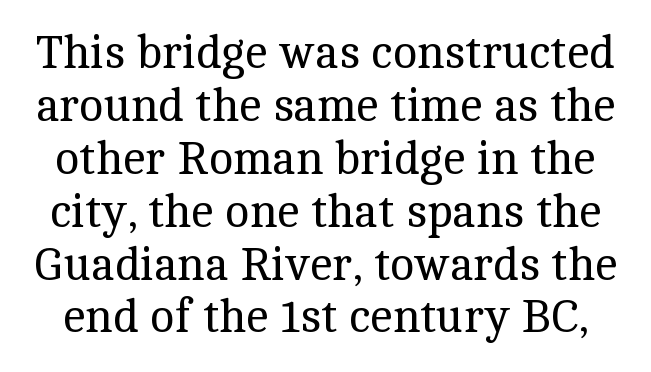
{"serif": "yes", "italic": "no", "bold": "no", "weight": "regular", "width": "normal", "x_height": "medium", "monospaced": "no", "underline": "no", "line_spacing": "tight", "line_spacing_ratio": 1.15, "letter_spacing": "normal", "letter_spacing_em": 0.0, "glyph_px": 46}
